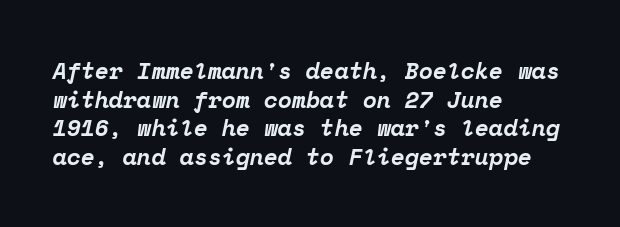
{"italic": "yes", "lean": "right", "slant_degrees": 12, "bold": "yes", "underline": "no", "align": "left", "line_spacing_ratio": 1.24, "letter_spacing": "normal", "letter_spacing_em": 0.0, "glyph_px": 23}
